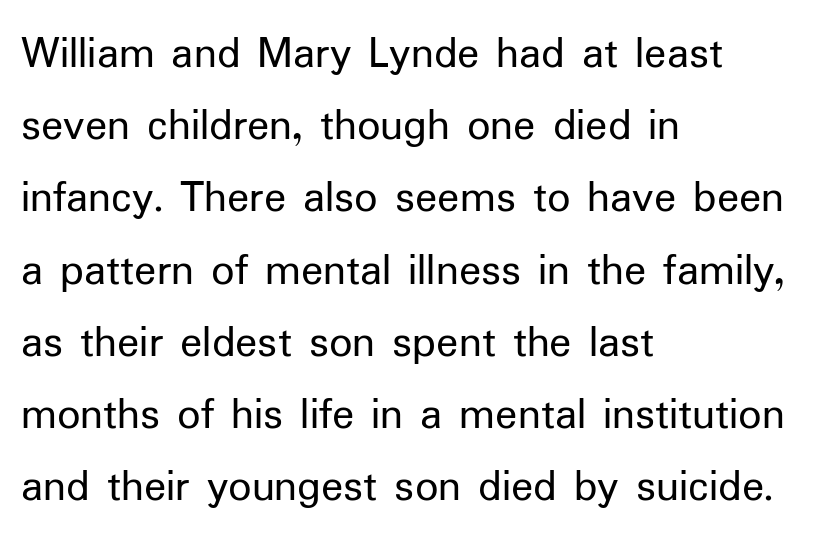
Q: Is the text bold? A: No.
Q: Is the text italic (slanted)? A: No, it is upright.
Q: Is the typeface a serif or a sans-serif typeface? A: Sans-serif.
Q: Is the text underlined? A: No.
Q: How is the paragraph aligned? A: Left-aligned.
Q: Is the spacing between letters normal or unusually wide? A: Normal.
Q: Is the spacing between lines tight, normal or loose? A: Normal.
Q: Width (condensed, normal, or wide)? A: Normal.
Q: Stroke contrast? A: Low.
Q: x-height? A: Medium.
Q: Monospaced? A: No.
